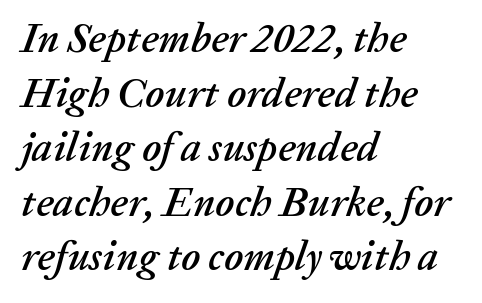
Q: Is the text italic (slanted)? A: Yes, it leans right by about 20 degrees.
Q: Is the text underlined? A: No.
Q: How is the paragraph aligned? A: Left-aligned.
Q: Is the spacing between letters normal or unusually wide? A: Normal.
Q: Is the spacing between lines tight, normal or loose? A: Normal.
Q: Width (condensed, normal, or wide)? A: Normal.
Q: Stroke contrast? A: Low.
Q: x-height? A: Medium.
Q: Monospaced? A: No.
